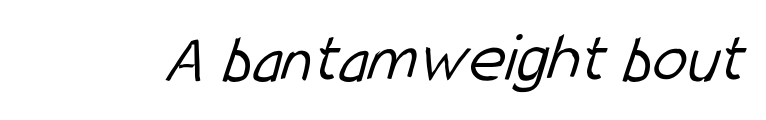
The image shows 70 px light, condensed sans-serif type; set normal letter spacing, not underlined; low stroke contrast and a medium x-height.
